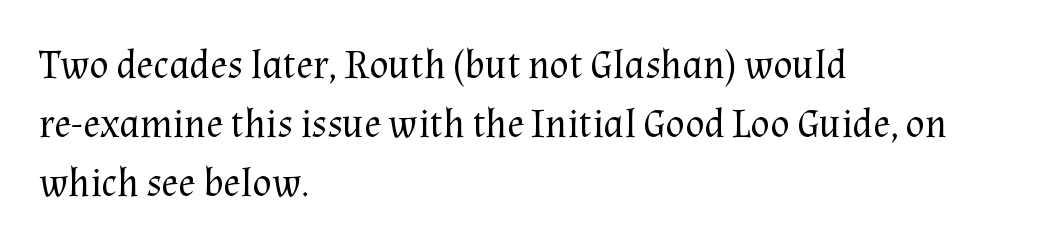
Q: Is the text bold? A: No.
Q: Is the text italic (slanted)? A: No, it is upright.
Q: Is the text underlined? A: No.
Q: How is the paragraph aligned? A: Left-aligned.
Q: Is the spacing between letters normal or unusually wide? A: Normal.
Q: Is the spacing between lines tight, normal or loose? A: Normal.
Q: Width (condensed, normal, or wide)? A: Normal.
Q: Stroke contrast? A: Medium.
Q: x-height? A: Medium.
Q: Monospaced? A: No.
